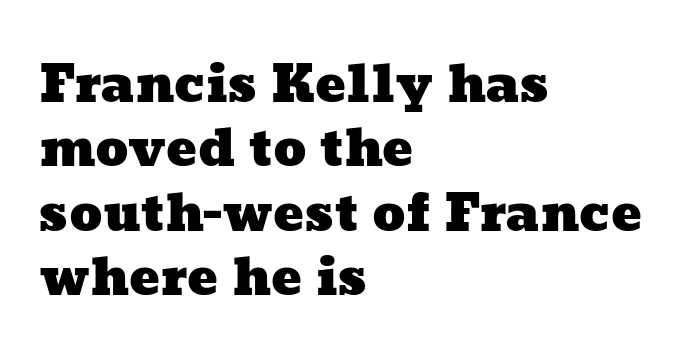
You could not count columns in this text — the font is proportionally spaced. Regarding leading, the lines here are spaced in the standard way. Line starts are locked; line ends wander. Here the glyphs are tracked normally, forming tight word shapes.
